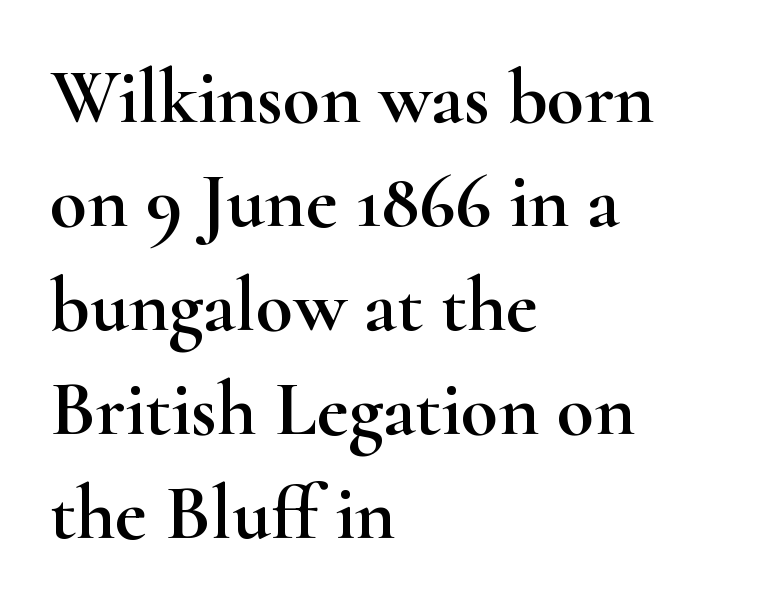
The image shows 77 px wide serif type, upright; set left-aligned, normal line spacing (1.35x), normal letter spacing, not underlined; high stroke contrast and a small x-height.
